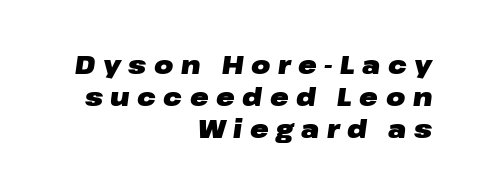
The image shows 25 px bold type, italic (leaning right); set right-aligned, normal line spacing (1.28x), unusually wide letter spacing (+0.3 em), not underlined.
